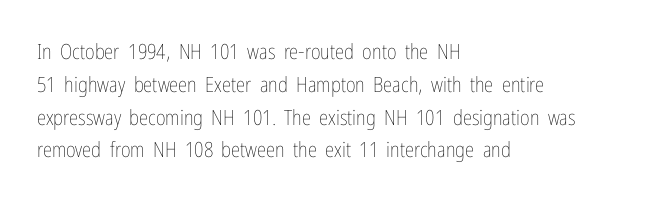
The image shows 21 px text type, upright; set left-aligned, normal line spacing (1.56x), normal letter spacing, not underlined.
